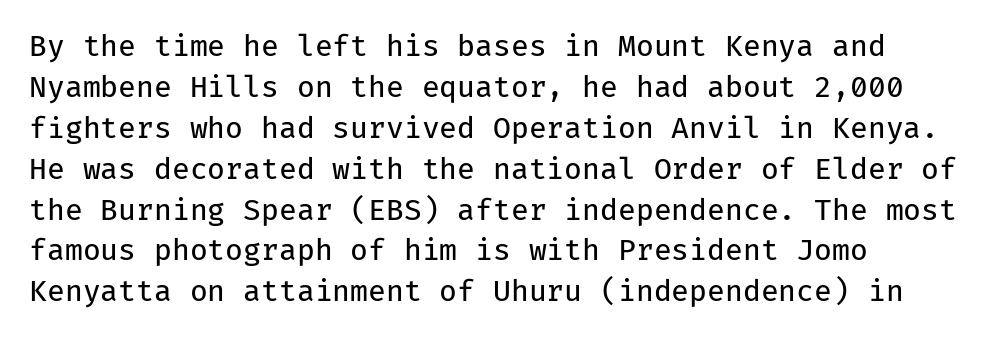
The image shows 29 px regular-weight sans-serif type, upright, monospaced; set left-aligned, normal line spacing (1.41x), normal letter spacing, not underlined; low stroke contrast and a medium x-height.
